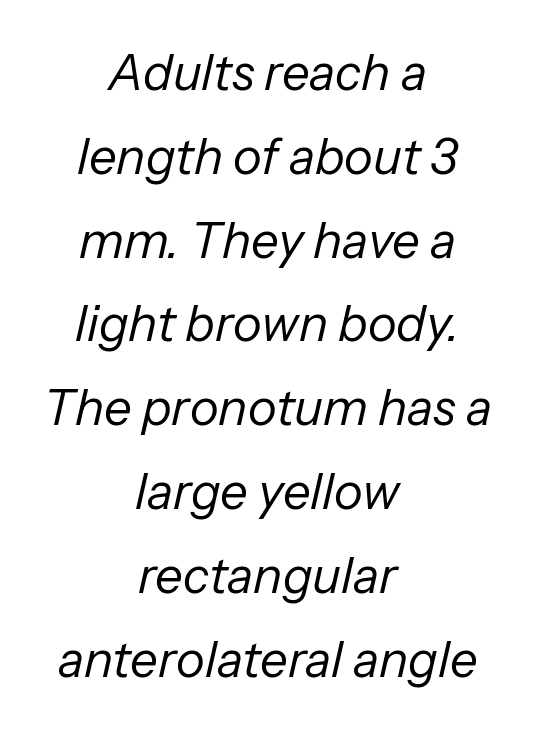
Words appear dense and cohesive because spacing is normal. If you folded the block vertically in half, each line would mirror itself in length. No word sits above an underline. Counters stay open thanks to moderate or lighter strokes. If you drew a line through each stem, it would be angled.
